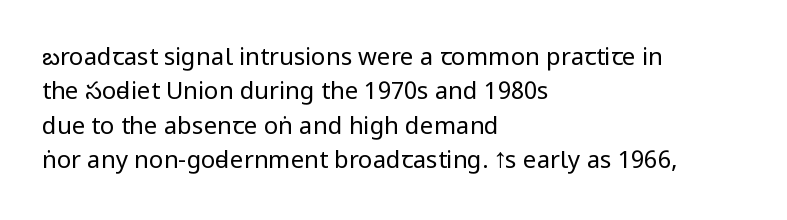
Vertical stems look standard width or narrower in stroke. Default kerning and tracking; the words read as compact shapes. These lines are set flush left with a ragged right edge. The baseline area is clear.
